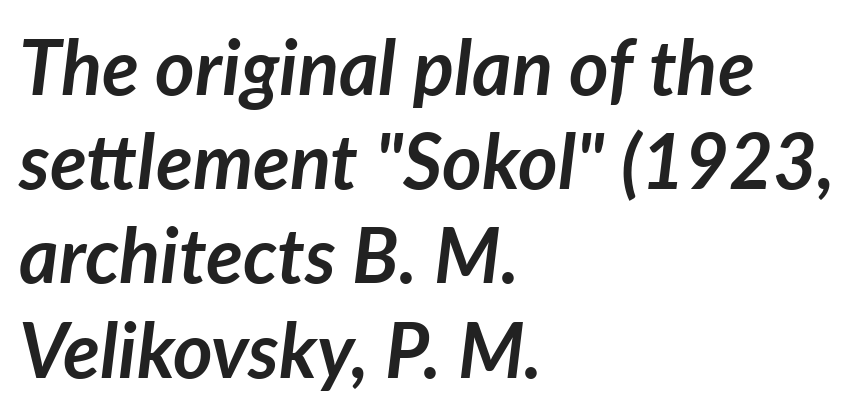
{"italic": "yes", "lean": "right", "slant_degrees": 7, "bold": "yes", "weight": "semibold", "width": "normal", "stroke_contrast": "low", "x_height": "medium", "monospaced": "no", "underline": "no", "align": "left", "line_spacing_ratio": 1.24, "letter_spacing": "normal", "letter_spacing_em": 0.0, "glyph_px": 76}
